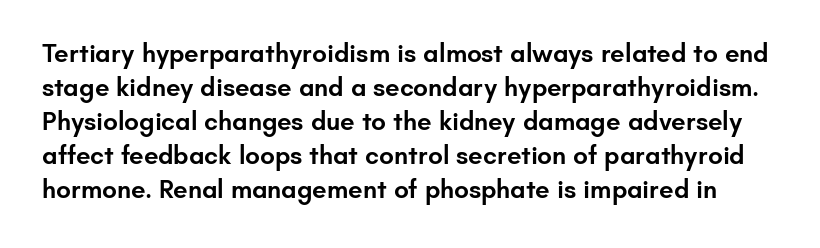
Q: Is the text bold? A: Semi-bold.
Q: Is the text italic (slanted)? A: No, it is upright.
Q: Is the text underlined? A: No.
Q: Is the spacing between letters normal or unusually wide? A: Normal.
Q: Is the spacing between lines tight, normal or loose? A: Normal.
